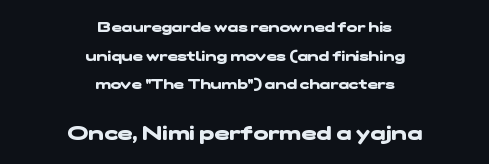
The image shows 20 px bold type; set centered, loose line spacing (2.05x), normal letter spacing, not underlined; the second (bottom) block is 1.43x larger.
